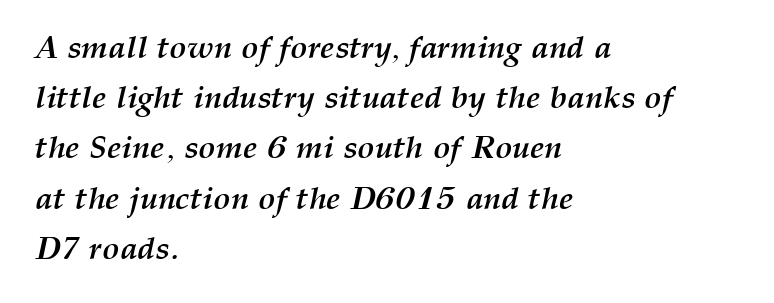
The image shows 32 px semibold type, italic (leaning right); set left-aligned, normal line spacing (1.57x), normal letter spacing, not underlined; medium stroke contrast and a medium x-height.
